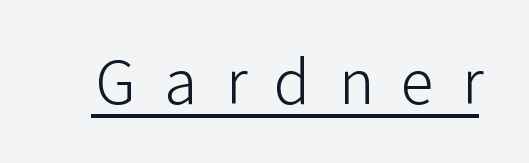
{"serif": "no", "italic": "no", "bold": "no", "weight": "light", "width": "normal", "stroke_contrast": "low", "x_height": "medium", "monospaced": "no", "underline": "yes", "letter_spacing": "wide", "letter_spacing_em": 0.46, "glyph_px": 60}
